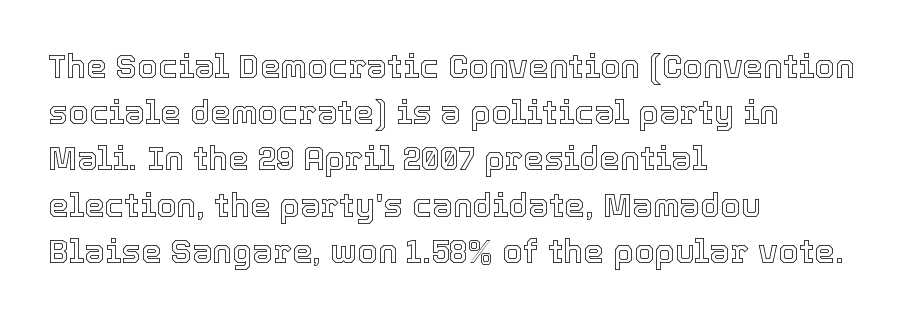
The image shows 33 px text type, upright; set left-aligned, normal line spacing (1.4x), normal letter spacing, not underlined; a medium x-height.
